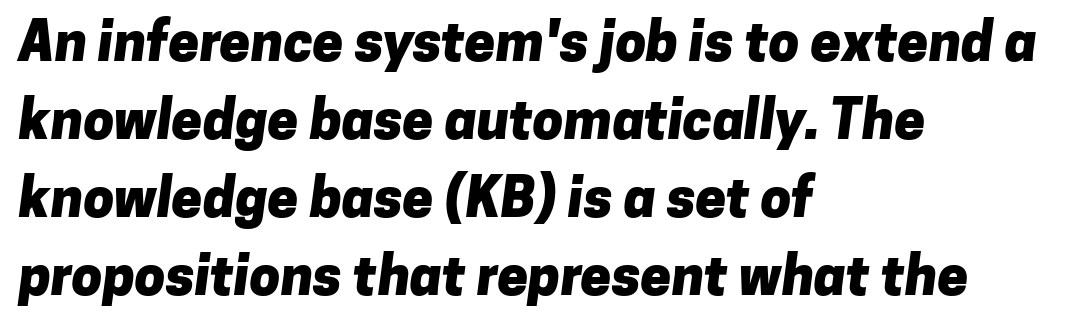
The image shows 55 px heavy sans-serif type; set left-aligned, normal line spacing (1.42x), normal letter spacing, not underlined; low stroke contrast and a medium x-height.
